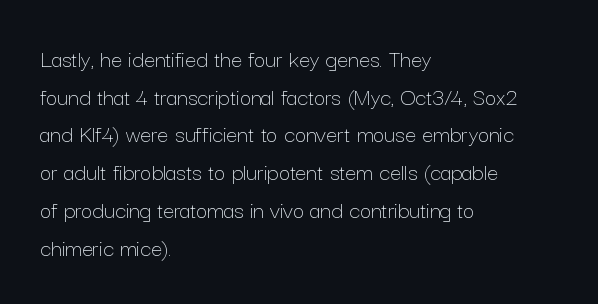
The face used here is rendered with its standard letterfit. Just letters on the line, the space beneath them empty. Caption: face not bold, strokes unweighted. Line spacing here is normal.
